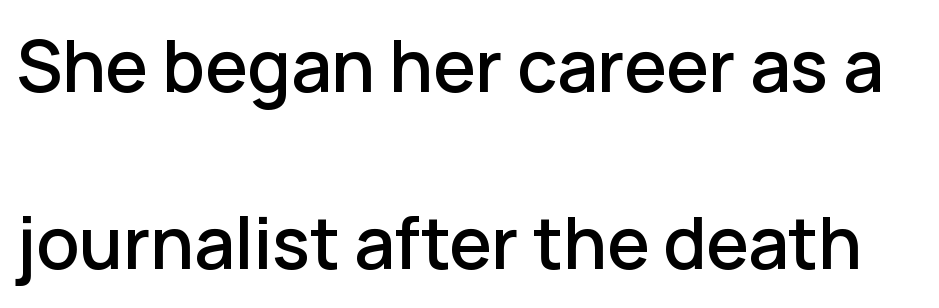
The image shows 71 px sans-serif type, upright; set loose line spacing (2.5x), normal letter spacing, not underlined; low stroke contrast and a medium x-height.
